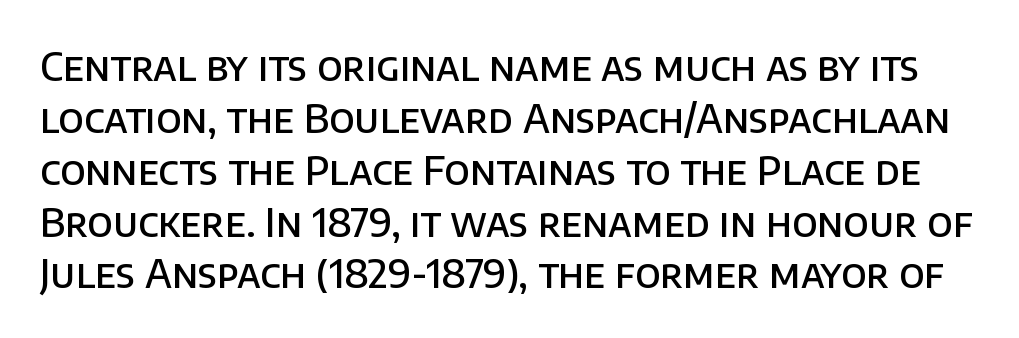
{"serif": "no", "italic": "no", "bold": "semi", "weight": "semibold", "width": "normal", "stroke_contrast": "low", "x_height": "large", "monospaced": "no", "underline": "no", "line_spacing": "normal", "line_spacing_ratio": 1.33, "letter_spacing": "normal", "letter_spacing_em": 0.0, "glyph_px": 39}
